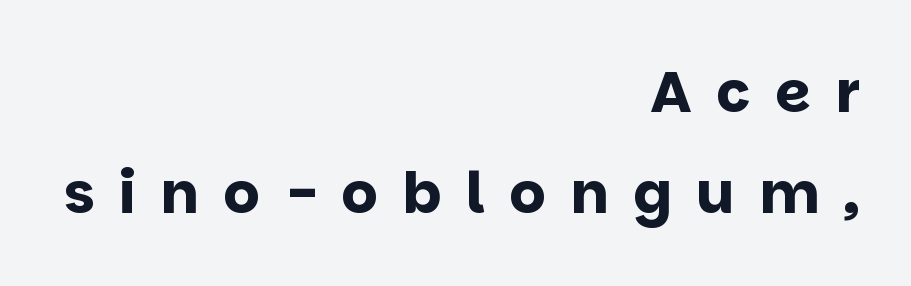
Q: Is the text bold? A: Yes.
Q: Is the text italic (slanted)? A: No, it is upright.
Q: Is the typeface a serif or a sans-serif typeface? A: Sans-serif.
Q: Is the text underlined? A: No.
Q: How is the paragraph aligned? A: Right-aligned.
Q: Is the spacing between letters normal or unusually wide? A: Unusually wide.
Q: Width (condensed, normal, or wide)? A: Normal.
Q: Stroke contrast? A: Low.
Q: x-height? A: Large.
Q: Monospaced? A: No.
